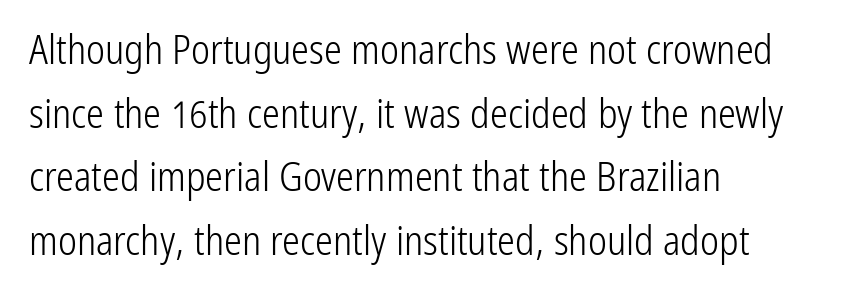
Q: Is the text bold? A: No.
Q: Is the text italic (slanted)? A: No, it is upright.
Q: Is the typeface a serif or a sans-serif typeface? A: Sans-serif.
Q: Is the text underlined? A: No.
Q: How is the paragraph aligned? A: Left-aligned.
Q: Is the spacing between letters normal or unusually wide? A: Normal.
Q: Is the spacing between lines tight, normal or loose? A: Normal.
Q: Width (condensed, normal, or wide)? A: Condensed.
Q: Stroke contrast? A: Low.
Q: x-height? A: Medium.
Q: Monospaced? A: No.
